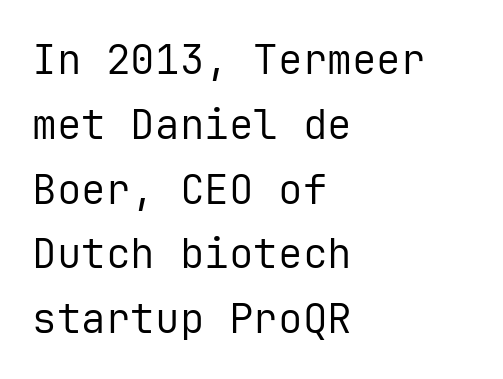
Q: Is the text bold? A: No.
Q: Is the text italic (slanted)? A: No, it is upright.
Q: Is the typeface a serif or a sans-serif typeface? A: Sans-serif.
Q: Is the text underlined? A: No.
Q: How is the paragraph aligned? A: Left-aligned.
Q: Is the spacing between letters normal or unusually wide? A: Normal.
Q: Is the spacing between lines tight, normal or loose? A: Normal.
Q: Width (condensed, normal, or wide)? A: Normal.
Q: Stroke contrast? A: Low.
Q: x-height? A: Medium.
Q: Monospaced? A: Yes.
